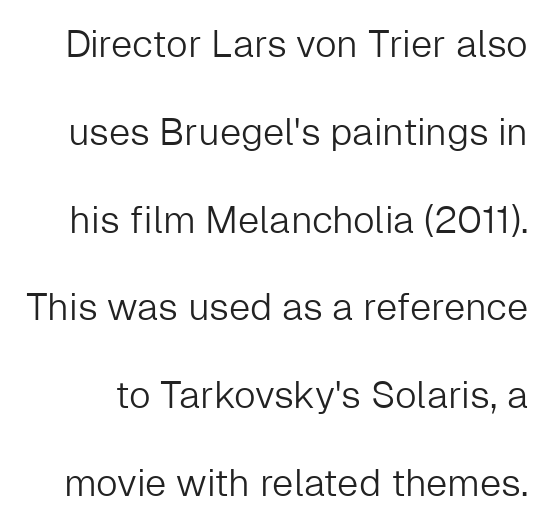
The image shows 38 px light sans-serif type, upright; set loose line spacing (2.31x), normal letter spacing, not underlined; low stroke contrast and a medium x-height.
